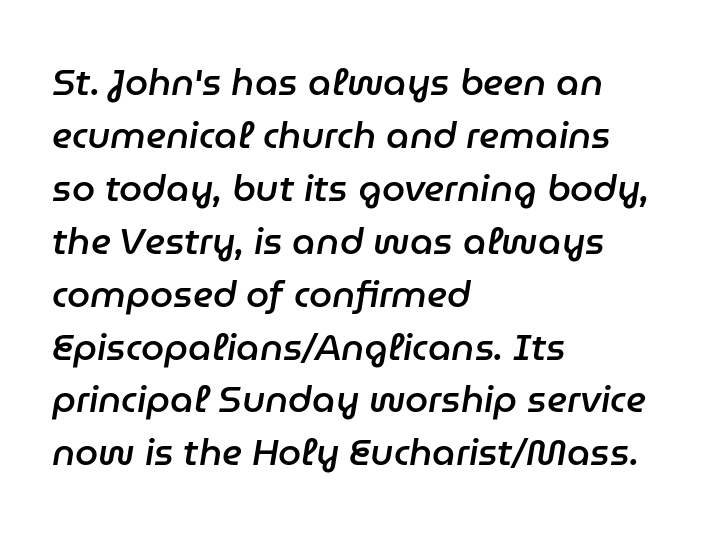
The image shows 37 px semibold type, italic (leaning right); set left-aligned, normal line spacing (1.43x), normal letter spacing, not underlined; low stroke contrast and a medium x-height.
